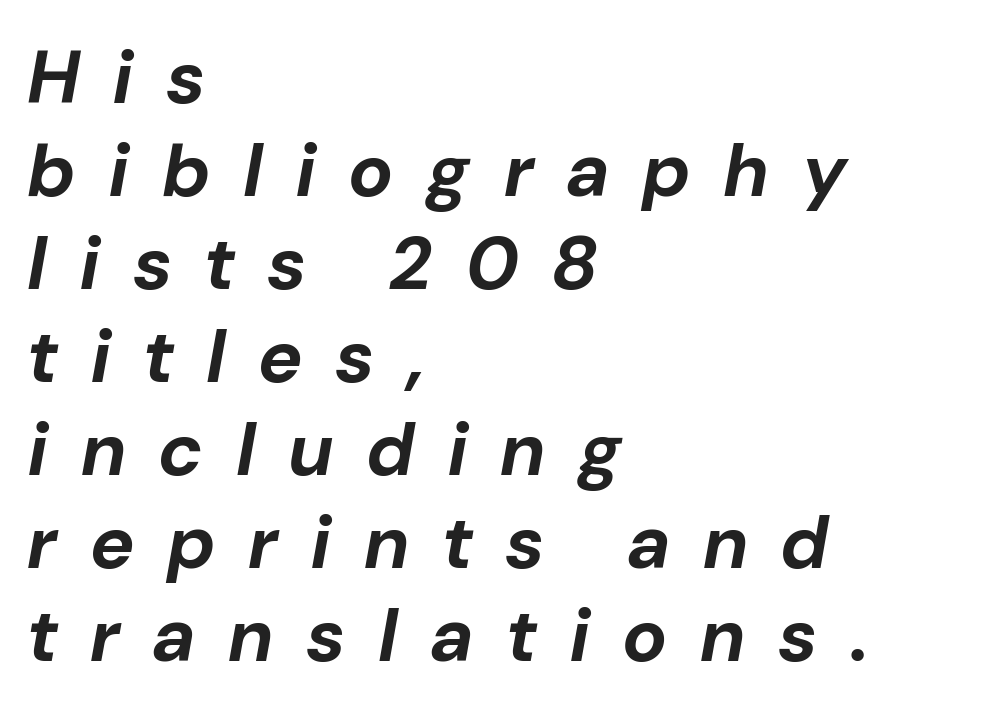
{"italic": "yes", "lean": "right", "slant_degrees": 10, "bold": "yes", "weight": "bold", "width": "normal", "stroke_contrast": "low", "x_height": "medium", "monospaced": "no", "underline": "no", "align": "left", "line_spacing_ratio": 1.24, "letter_spacing": "wide", "letter_spacing_em": 0.46, "glyph_px": 75}
